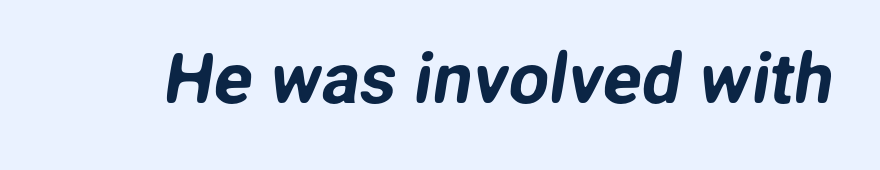
The image shows 71 px sans-serif type; set normal letter spacing, not underlined; low stroke contrast and a medium x-height.
